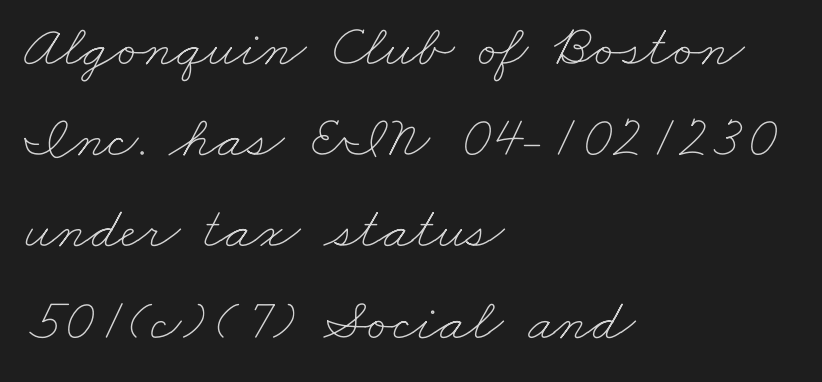
The image shows 60 px thin, wide type; set left-aligned, normal line spacing (1.52x), normal letter spacing, not underlined; low stroke contrast and a small x-height.
